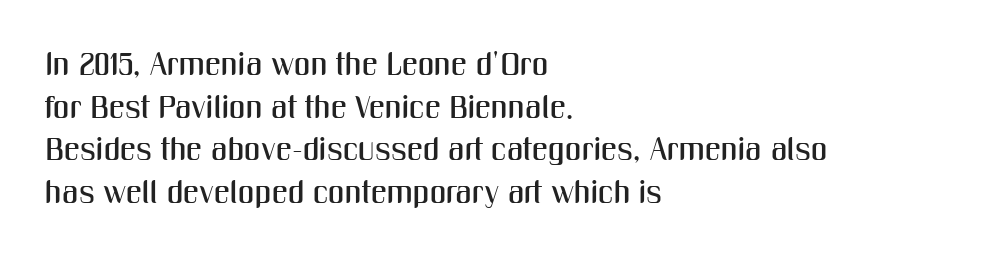
The image shows 32 px condensed sans-serif type, upright; set left-aligned, normal line spacing (1.33x), normal letter spacing, not underlined; medium stroke contrast and a medium x-height.
